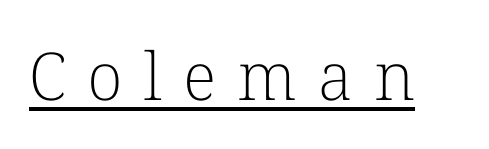
Q: Is the text bold? A: No.
Q: Is the text italic (slanted)? A: No, it is upright.
Q: Is the typeface a serif or a sans-serif typeface? A: Serif.
Q: Is the text underlined? A: Yes.
Q: Is the spacing between letters normal or unusually wide? A: Unusually wide.
Q: Width (condensed, normal, or wide)? A: Normal.
Q: Stroke contrast? A: Low.
Q: x-height? A: Medium.
Q: Monospaced? A: No.
